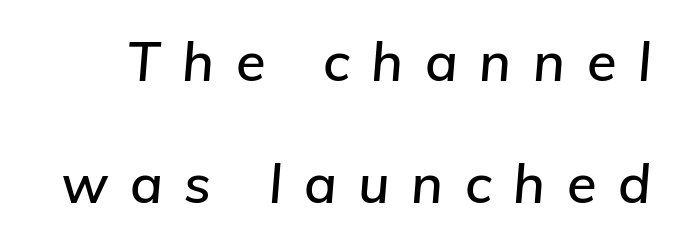
Q: Is the text italic (slanted)? A: Yes, it leans right by about 5 degrees.
Q: Is the text underlined? A: No.
Q: Is the spacing between letters normal or unusually wide? A: Unusually wide.
Q: Is the spacing between lines tight, normal or loose? A: Loose.
Q: Width (condensed, normal, or wide)? A: Normal.
Q: Stroke contrast? A: Low.
Q: x-height? A: Medium.
Q: Monospaced? A: No.
